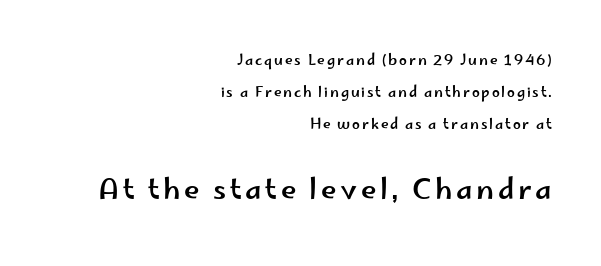
Is this a sans? Yes — the strokes have no serifs. Only glyphs here, with clear space below each row. A roman cut, with each character standing at attention. A student would call this right alignment; a typographer would say flush right, rag left. Think of a printed novel: that variable character pitch is what you see here. Note: smaller setting up top, larger setting below.
